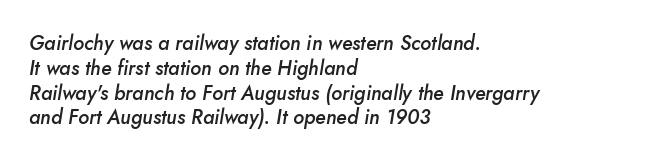
Q: Is the text bold? A: Semi-bold.
Q: Is the text italic (slanted)? A: Yes, it leans right by about 10 degrees.
Q: Is the text underlined? A: No.
Q: How is the paragraph aligned? A: Left-aligned.
Q: Is the spacing between letters normal or unusually wide? A: Normal.
